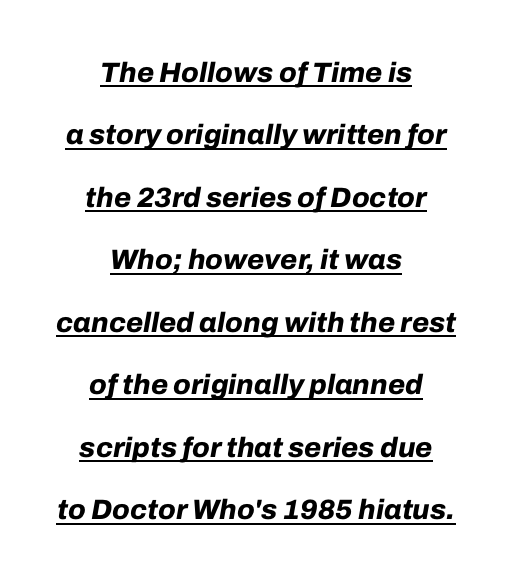
Yep, that's italic — everything's leaning. This sample carries an underscore along the baseline area. Notice how the passage keeps no hard edge, just a central spine. Varying glyph widths throughout — classic text-font behaviour. The vertical gap from one line to the next is large.
